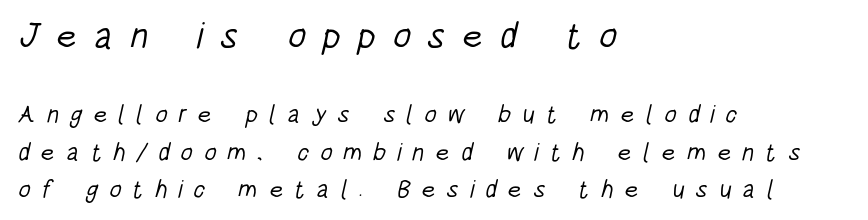
Q: Is the text bold? A: No.
Q: Is the typeface a serif or a sans-serif typeface? A: Sans-serif.
Q: Is the text underlined? A: No.
Q: How is the paragraph aligned? A: Left-aligned.
Q: Is the spacing between letters normal or unusually wide? A: Unusually wide.
Q: Is the spacing between lines tight, normal or loose? A: Normal.
Q: Which block of text is set in a larger size, the first (top) or the second (bottom)? A: The first (top) one.
Q: Width (condensed, normal, or wide)? A: Condensed.
Q: Stroke contrast? A: Low.
Q: x-height? A: Large.
Q: Monospaced? A: No.
